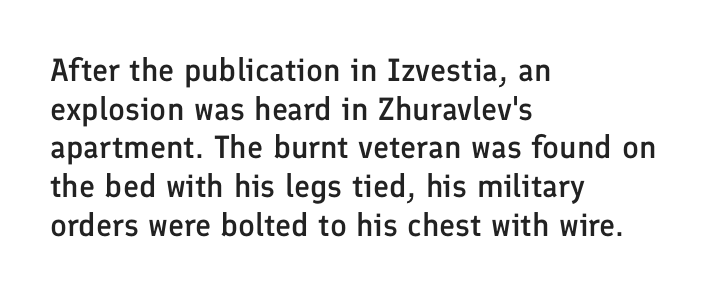
Q: Is the text bold? A: Semi-bold.
Q: Is the text italic (slanted)? A: No, it is upright.
Q: Is the typeface a serif or a sans-serif typeface? A: Sans-serif.
Q: Is the text underlined? A: No.
Q: How is the paragraph aligned? A: Left-aligned.
Q: Is the spacing between letters normal or unusually wide? A: Normal.
Q: Width (condensed, normal, or wide)? A: Normal.
Q: Stroke contrast? A: Low.
Q: x-height? A: Medium.
Q: Monospaced? A: No.
